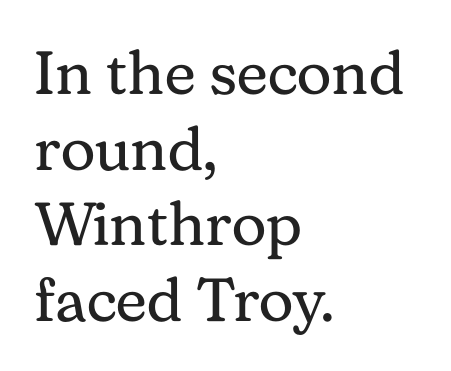
Letterform terminals end in serifs throughout the passage. Tracking value appears to be zero — textbook default spacing. Character widths vary here, with narrow letters taking less room than wide ones. Each stroke keeps to a modest, everyday thickness or less. The lettering stays uniformly vertical, giving the passage a roman look. The ragged edge is on the right, which tells us the setting is flush left.
